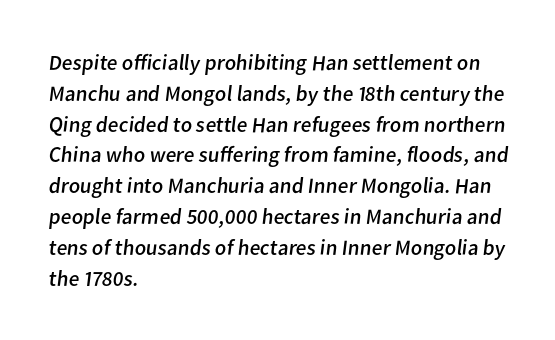
Q: Is the text bold? A: No.
Q: Is the text underlined? A: No.
Q: How is the paragraph aligned? A: Left-aligned.
Q: Is the spacing between letters normal or unusually wide? A: Normal.
Q: Is the spacing between lines tight, normal or loose? A: Normal.
